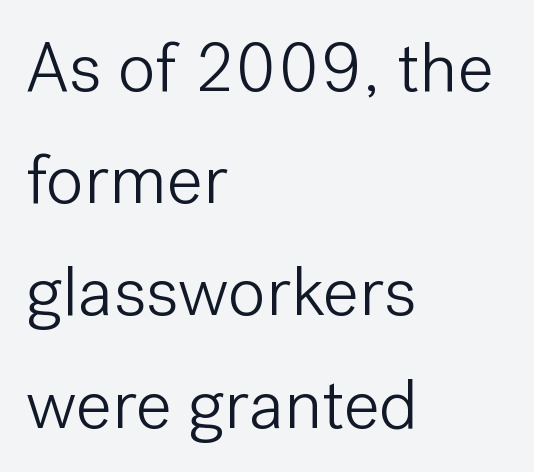
The image shows 71 px light sans-serif type, upright; set left-aligned, normal line spacing (1.58x), normal letter spacing, not underlined; low stroke contrast and a medium x-height.
